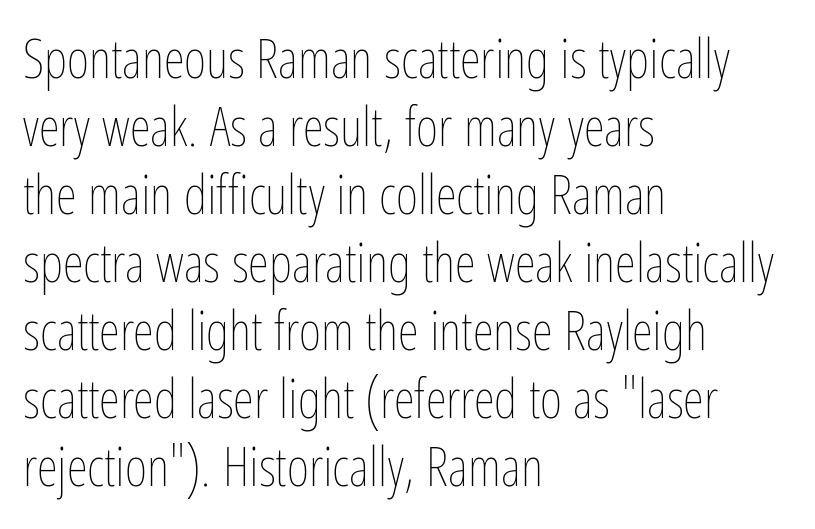
{"italic": "no", "bold": "no", "weight": "thin", "width": "condensed", "stroke_contrast": "low", "x_height": "medium", "monospaced": "no", "underline": "no", "align": "left", "line_spacing": "normal", "line_spacing_ratio": 1.26, "letter_spacing": "normal", "letter_spacing_em": 0.0, "glyph_px": 54}
